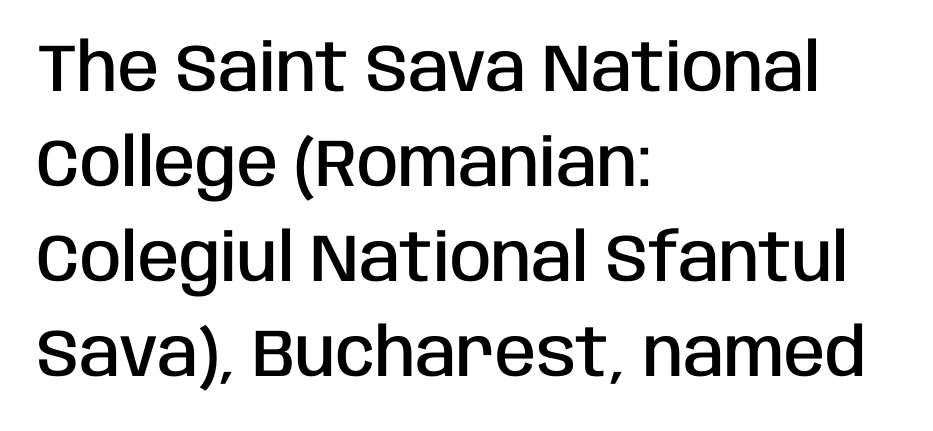
{"serif": "no", "italic": "no", "bold": "semi", "weight": "semibold", "width": "condensed", "stroke_contrast": "low", "x_height": "large", "monospaced": "no", "underline": "no", "align": "left", "line_spacing": "normal", "line_spacing_ratio": 1.42, "letter_spacing": "normal", "letter_spacing_em": 0.0, "glyph_px": 67}
